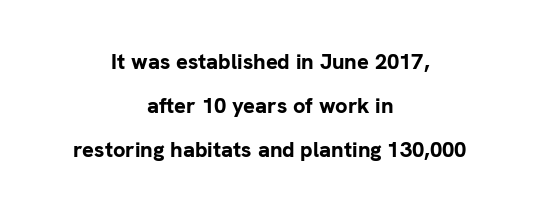
The image shows 22 px bold type, upright; set centered, loose line spacing (2.01x), normal letter spacing, not underlined.
